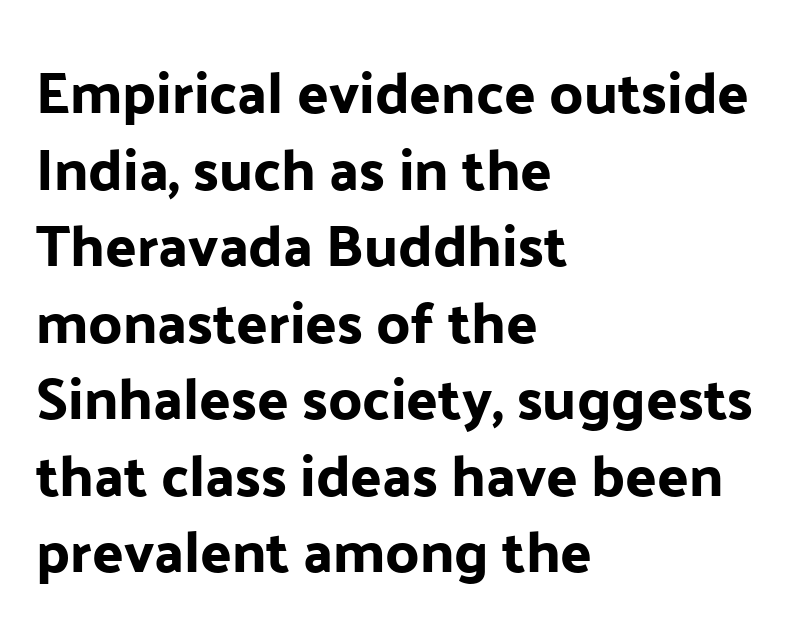
Q: Is the text italic (slanted)? A: No, it is upright.
Q: Is the typeface a serif or a sans-serif typeface? A: Sans-serif.
Q: Is the text underlined? A: No.
Q: How is the paragraph aligned? A: Left-aligned.
Q: Is the spacing between letters normal or unusually wide? A: Normal.
Q: Is the spacing between lines tight, normal or loose? A: Normal.
Q: Width (condensed, normal, or wide)? A: Normal.
Q: Stroke contrast? A: Low.
Q: x-height? A: Medium.
Q: Monospaced? A: No.
